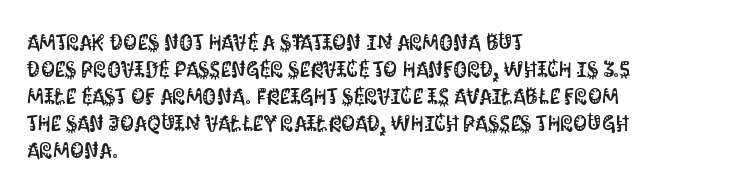
The image shows 22 px text type, upright; set left-aligned, line spacing 1.23x, normal letter spacing, not underlined.
